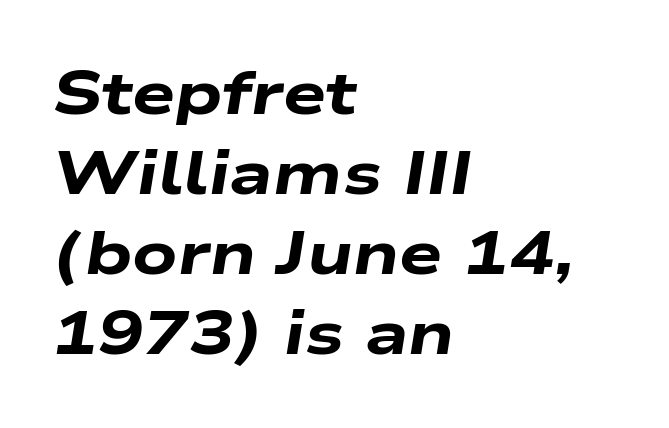
{"italic": "yes", "lean": "right", "slant_degrees": 9, "bold": "yes", "weight": "heavy", "width": "wide", "stroke_contrast": "low", "x_height": "medium", "monospaced": "no", "underline": "no", "align": "left", "line_spacing": "normal", "line_spacing_ratio": 1.31, "letter_spacing": "normal", "letter_spacing_em": 0.0, "glyph_px": 61}
